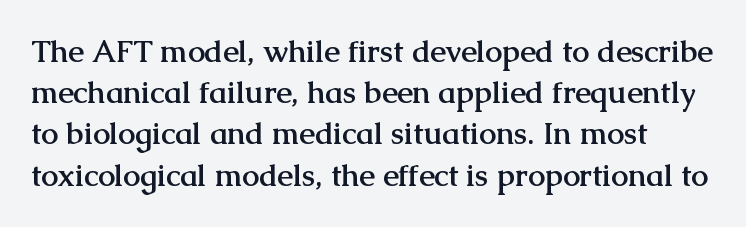
The image shows 31 px semibold serif type, upright; set normal line spacing (1.33x), normal letter spacing, not underlined; medium stroke contrast and a medium x-height.
